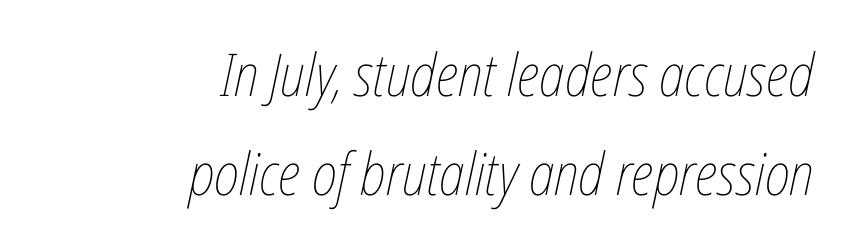
The image shows 59 px thin, condensed type, italic (leaning right); set right-aligned, normal line spacing (1.68x), normal letter spacing, not underlined; low stroke contrast and a medium x-height.
